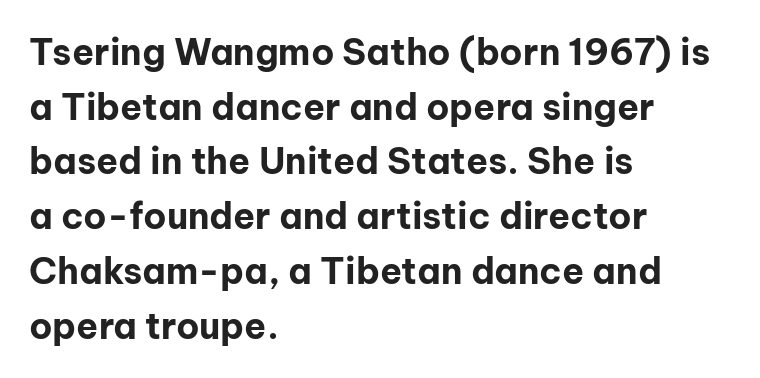
{"serif": "no", "italic": "no", "bold": "yes", "weight": "bold", "width": "normal", "stroke_contrast": "low", "x_height": "medium", "monospaced": "no", "underline": "no", "align": "left", "line_spacing": "normal", "line_spacing_ratio": 1.52, "letter_spacing": "normal", "letter_spacing_em": 0.0, "glyph_px": 36}
